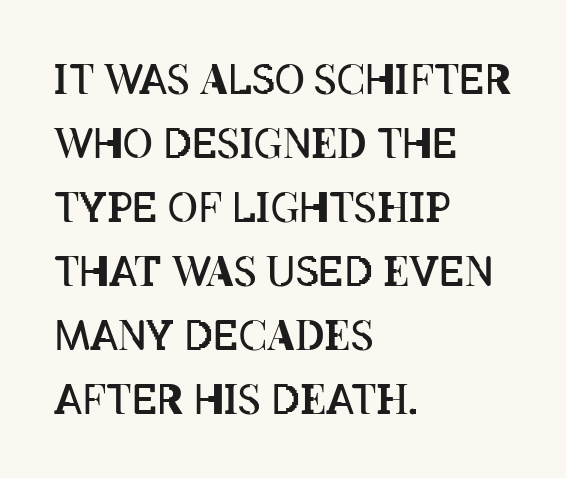
{"italic": "no", "bold": "no", "weight": "regular", "width": "condensed", "stroke_contrast": "low", "x_height": "large", "monospaced": "no", "underline": "no", "align": "left", "line_spacing": "normal", "line_spacing_ratio": 1.56, "letter_spacing": "normal", "letter_spacing_em": 0.0, "glyph_px": 41}
